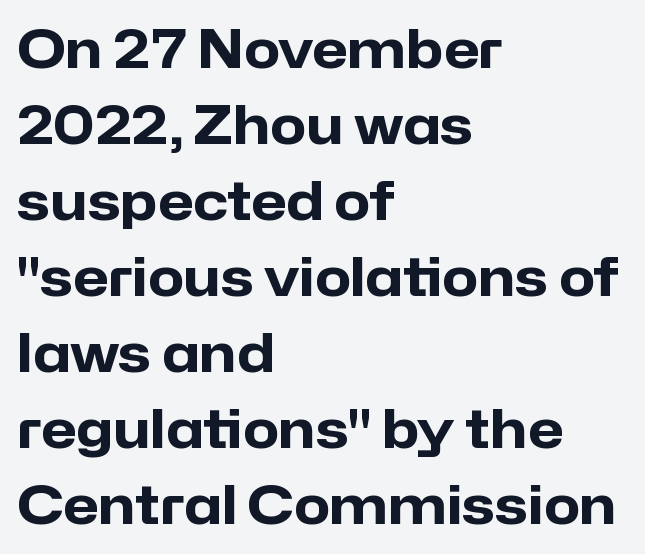
{"serif": "no", "italic": "no", "bold": "yes", "weight": "heavy", "width": "normal", "stroke_contrast": "low", "x_height": "medium", "monospaced": "no", "underline": "no", "align": "left", "line_spacing": "normal", "line_spacing_ratio": 1.46, "letter_spacing": "normal", "letter_spacing_em": 0.0, "glyph_px": 52}
